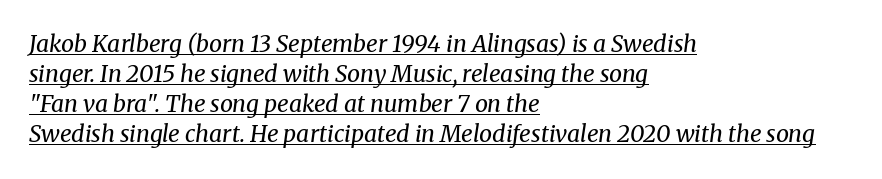
Q: Is the text bold? A: No.
Q: Is the text italic (slanted)? A: Yes, it leans right by about 8 degrees.
Q: Is the text underlined? A: Yes.
Q: How is the paragraph aligned? A: Left-aligned.
Q: Is the spacing between letters normal or unusually wide? A: Normal.
Q: Is the spacing between lines tight, normal or loose? A: Normal.
